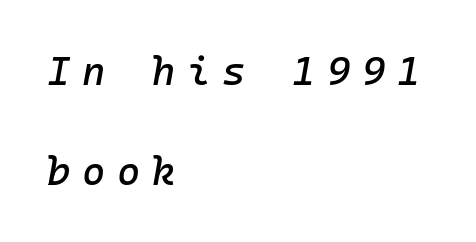
The typography opts for an oblique posture over an upright one. The strip under each line holds only bare page. The tracking jumps out immediately: characters are airy and widely separated. Leading is clearly above the norm, producing a sparse column. Typeset ragged right — the left edge is the straight one.
